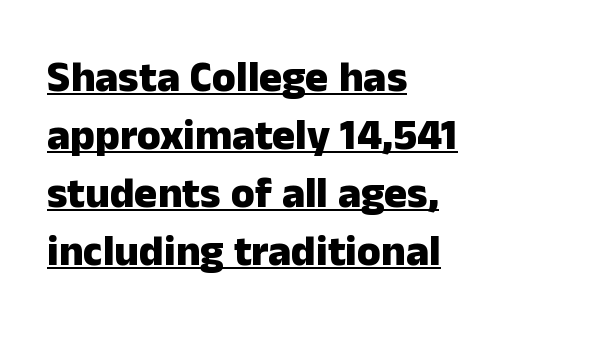
What weight is shown? A full bold with thick strokes. The lettering is marked with a stroke running underneath it. What's the leading like? Ordinary, nothing unusual. No extra tracking has been applied to these lines. The ragged edge is on the right, which tells us the setting is flush left. Spacing verdict: proportional, widths tailored to each character.
